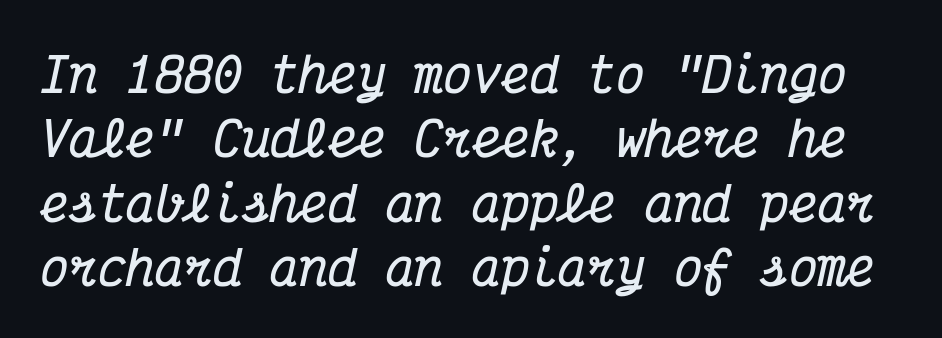
{"serif": "yes", "italic": "yes", "lean": "right", "slant_degrees": 12, "bold": "yes", "weight": "bold", "width": "condensed", "stroke_contrast": "medium", "x_height": "medium", "monospaced": "yes", "underline": "no", "line_spacing": "normal", "line_spacing_ratio": 1.34, "letter_spacing": "normal", "letter_spacing_em": 0.0, "glyph_px": 48}
